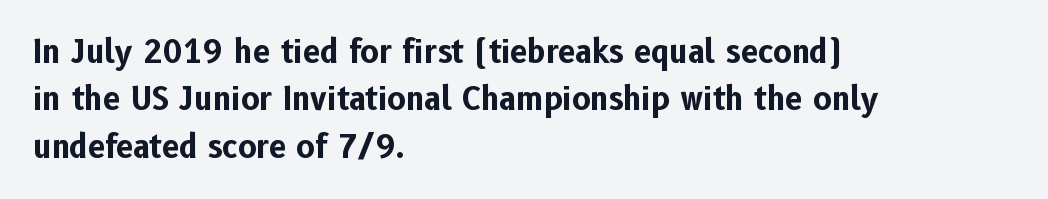
Q: Is the text bold? A: Yes.
Q: Is the text italic (slanted)? A: No, it is upright.
Q: Is the typeface a serif or a sans-serif typeface? A: Sans-serif.
Q: Is the text underlined? A: No.
Q: How is the paragraph aligned? A: Left-aligned.
Q: Is the spacing between letters normal or unusually wide? A: Normal.
Q: Is the spacing between lines tight, normal or loose? A: Normal.
Q: Width (condensed, normal, or wide)? A: Normal.
Q: Stroke contrast? A: Low.
Q: x-height? A: Medium.
Q: Monospaced? A: No.
